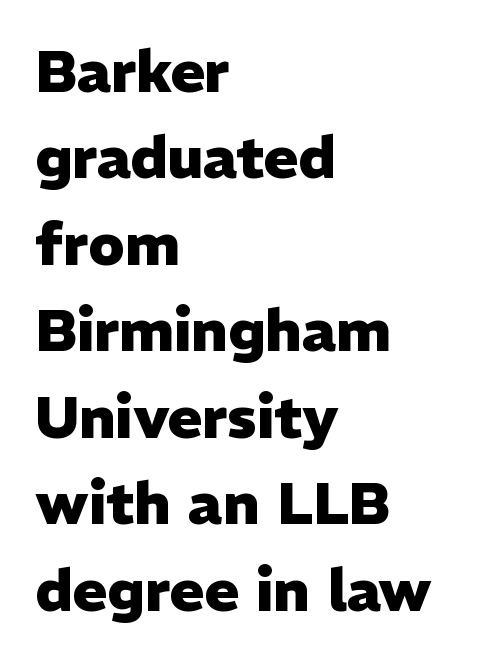
The image shows 58 px heavy sans-serif type, upright; set left-aligned, normal line spacing (1.49x), normal letter spacing, not underlined; low stroke contrast and a medium x-height.
